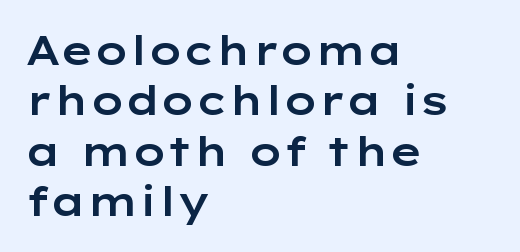
Q: Is the text italic (slanted)? A: No, it is upright.
Q: Is the typeface a serif or a sans-serif typeface? A: Sans-serif.
Q: Is the text underlined? A: No.
Q: How is the paragraph aligned? A: Left-aligned.
Q: Is the spacing between letters normal or unusually wide? A: Normal.
Q: Is the spacing between lines tight, normal or loose? A: Normal.
Q: Width (condensed, normal, or wide)? A: Wide.
Q: Stroke contrast? A: Low.
Q: x-height? A: Medium.
Q: Monospaced? A: No.
